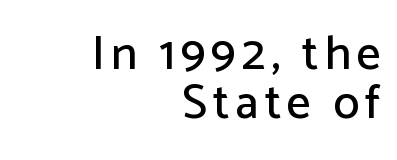
Q: Is the text italic (slanted)? A: No, it is upright.
Q: Is the typeface a serif or a sans-serif typeface? A: Sans-serif.
Q: Is the text underlined? A: No.
Q: How is the paragraph aligned? A: Right-aligned.
Q: Is the spacing between lines tight, normal or loose? A: Tight.
Q: Width (condensed, normal, or wide)? A: Normal.
Q: Stroke contrast? A: Low.
Q: x-height? A: Medium.
Q: Monospaced? A: No.
